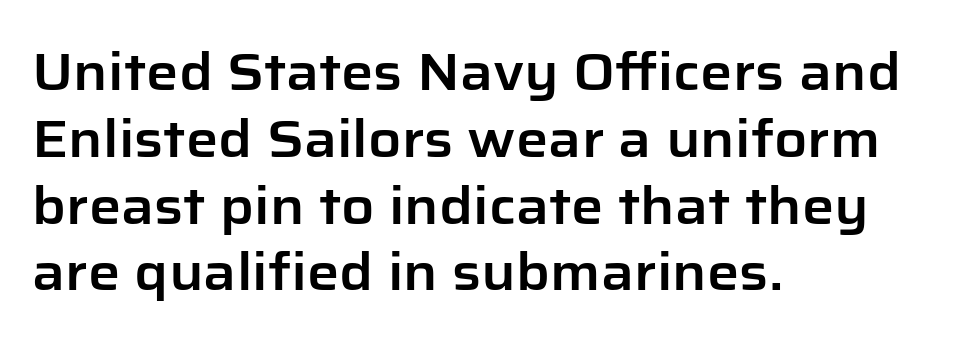
The image shows 51 px sans-serif type, upright; set left-aligned, normal line spacing (1.31x), normal letter spacing, not underlined; low stroke contrast and a medium x-height.
